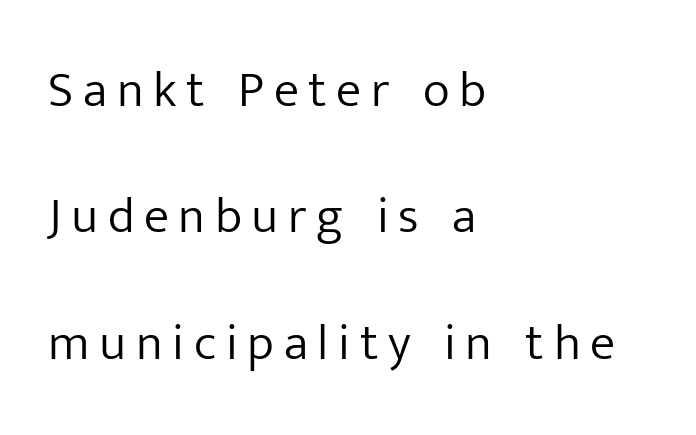
The image shows 51 px light sans-serif type, upright; set left-aligned, loose line spacing (2.48x), not underlined; low stroke contrast and a medium x-height.
